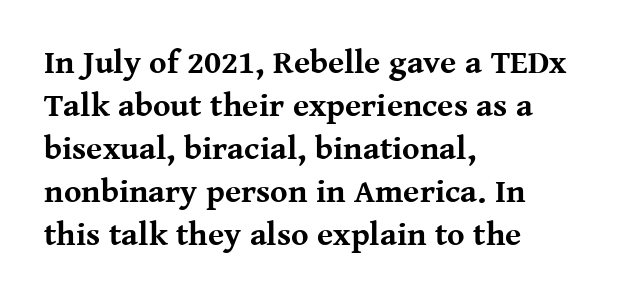
Q: Is the text bold? A: Yes.
Q: Is the text italic (slanted)? A: No, it is upright.
Q: Is the typeface a serif or a sans-serif typeface? A: Serif.
Q: Is the text underlined? A: No.
Q: How is the paragraph aligned? A: Left-aligned.
Q: Is the spacing between letters normal or unusually wide? A: Normal.
Q: Is the spacing between lines tight, normal or loose? A: Normal.
Q: Width (condensed, normal, or wide)? A: Normal.
Q: Stroke contrast? A: Medium.
Q: x-height? A: Medium.
Q: Monospaced? A: No.
